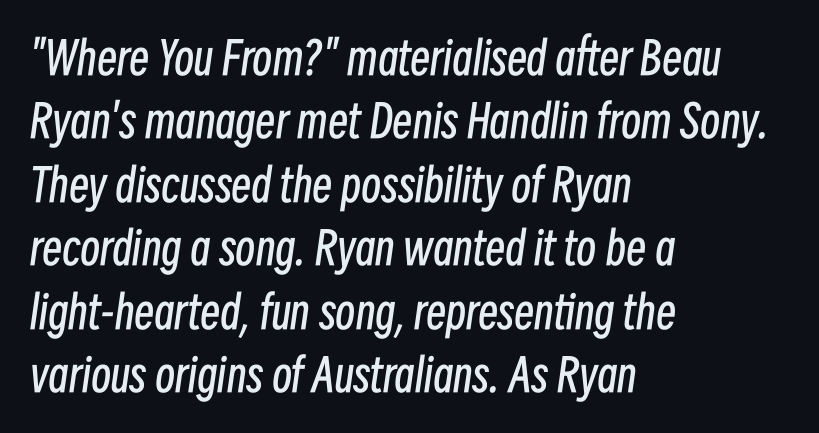
{"italic": "yes", "lean": "right", "slant_degrees": 8, "bold": "no", "weight": "regular", "width": "condensed", "stroke_contrast": "low", "x_height": "medium", "monospaced": "no", "underline": "no", "align": "left", "line_spacing": "normal", "line_spacing_ratio": 1.41, "letter_spacing": "normal", "letter_spacing_em": 0.0, "glyph_px": 45}
